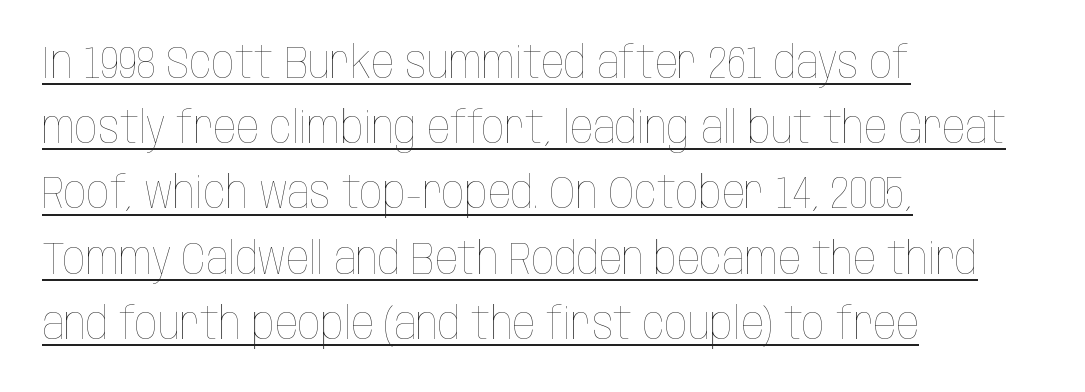
Q: Is the text bold? A: No.
Q: Is the text italic (slanted)? A: No, it is upright.
Q: Is the text underlined? A: Yes.
Q: How is the paragraph aligned? A: Left-aligned.
Q: Is the spacing between letters normal or unusually wide? A: Normal.
Q: Is the spacing between lines tight, normal or loose? A: Normal.
Q: Width (condensed, normal, or wide)? A: Condensed.
Q: Stroke contrast? A: Low.
Q: x-height? A: Large.
Q: Monospaced? A: No.
